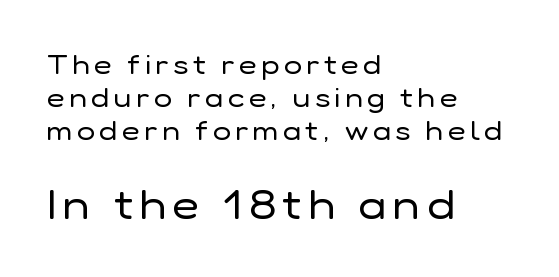
{"serif": "no", "italic": "no", "bold": "no", "weight": "regular", "width": "normal", "stroke_contrast": "low", "x_height": "medium", "monospaced": "no", "underline": "no", "align": "left", "line_spacing_ratio": 1.23, "larger_block": "second", "size_ratio": 1.52, "glyph_px": 41}
